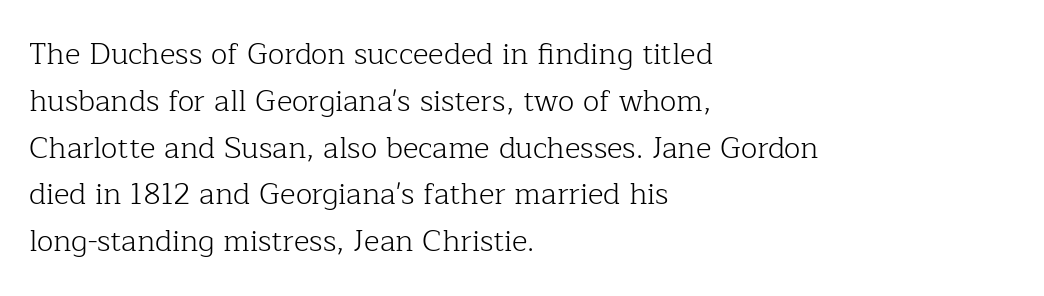
Q: Is the text bold? A: No.
Q: Is the text italic (slanted)? A: No, it is upright.
Q: Is the typeface a serif or a sans-serif typeface? A: Serif.
Q: Is the text underlined? A: No.
Q: How is the paragraph aligned? A: Left-aligned.
Q: Is the spacing between letters normal or unusually wide? A: Normal.
Q: Is the spacing between lines tight, normal or loose? A: Normal.
Q: Width (condensed, normal, or wide)? A: Normal.
Q: Stroke contrast? A: Low.
Q: x-height? A: Medium.
Q: Monospaced? A: No.
